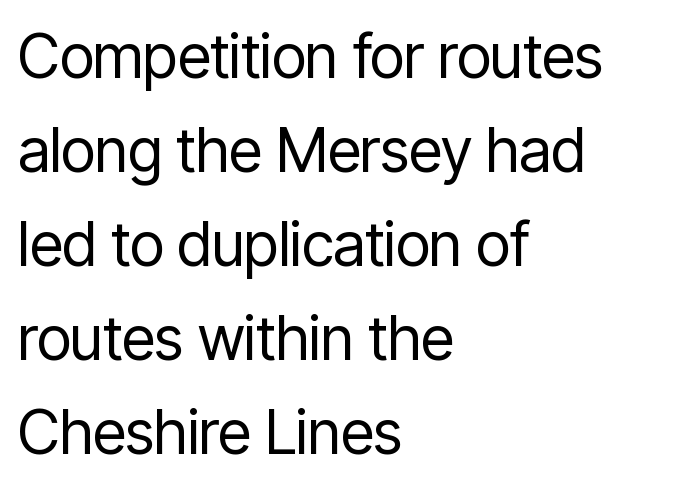
The image shows 61 px regular-weight, condensed sans-serif type, upright; set left-aligned, normal line spacing (1.54x), normal letter spacing, not underlined; low stroke contrast and a medium x-height.
